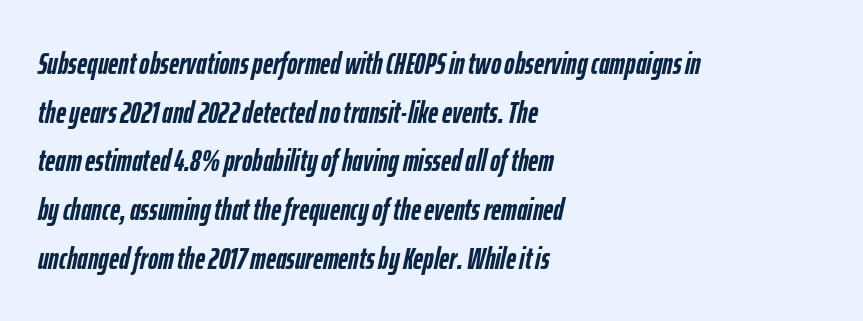
{"italic": "yes", "lean": "right", "slant_degrees": 12, "bold": "yes", "weight": "semibold", "width": "condensed", "stroke_contrast": "low", "x_height": "medium", "monospaced": "no", "underline": "no", "align": "left", "line_spacing": "normal", "line_spacing_ratio": 1.57, "letter_spacing": "normal", "letter_spacing_em": 0.0, "glyph_px": 31}
